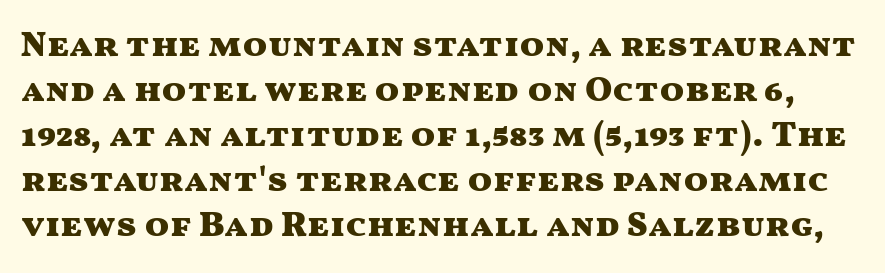
{"serif": "no", "italic": "no", "bold": "yes", "weight": "heavy", "width": "wide", "stroke_contrast": "medium", "x_height": "medium", "monospaced": "no", "underline": "no", "line_spacing": "normal", "line_spacing_ratio": 1.25, "letter_spacing": "normal", "letter_spacing_em": 0.0, "glyph_px": 36}
